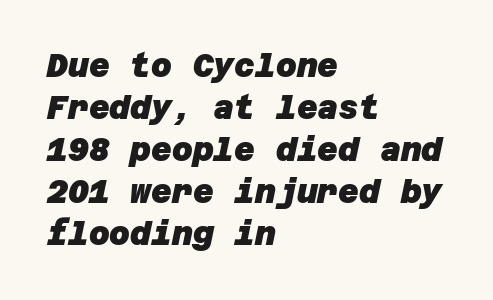
The image shows 32 px heavy sans-serif type; set left-aligned, normal line spacing (1.31x), normal letter spacing, not underlined; low stroke contrast and a large x-height.
